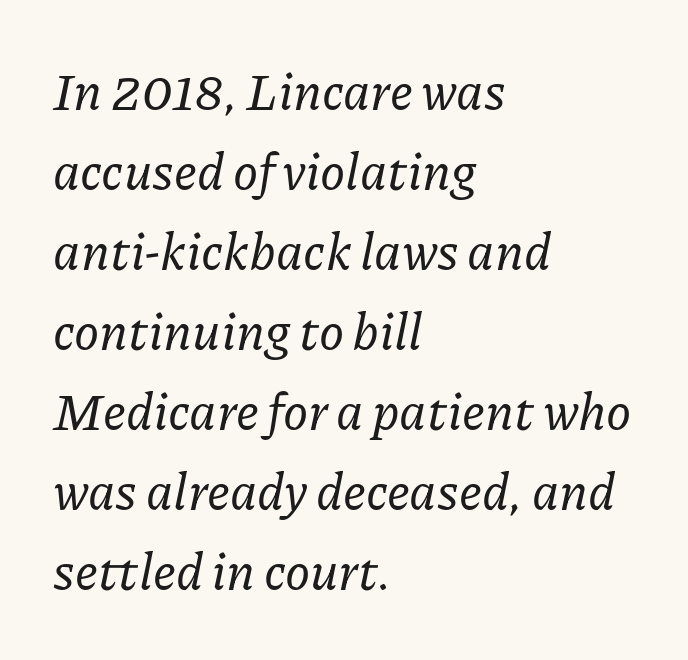
{"serif": "yes", "italic": "yes", "lean": "right", "slant_degrees": 11, "width": "normal", "stroke_contrast": "low", "x_height": "medium", "monospaced": "no", "underline": "no", "align": "left", "line_spacing": "normal", "line_spacing_ratio": 1.57, "letter_spacing": "normal", "letter_spacing_em": 0.0, "glyph_px": 51}
